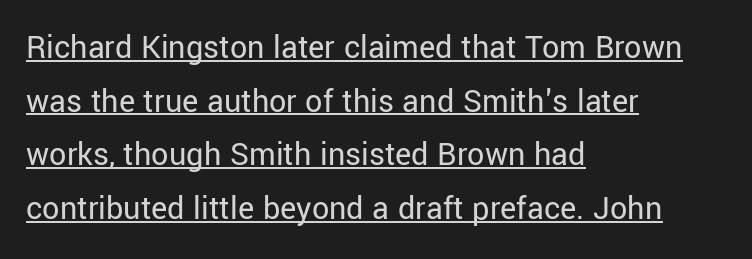
{"serif": "no", "italic": "no", "bold": "no", "weight": "regular", "width": "normal", "stroke_contrast": "low", "x_height": "medium", "monospaced": "no", "underline": "yes", "align": "left", "line_spacing": "normal", "line_spacing_ratio": 1.58, "letter_spacing": "normal", "letter_spacing_em": 0.0, "glyph_px": 34}
